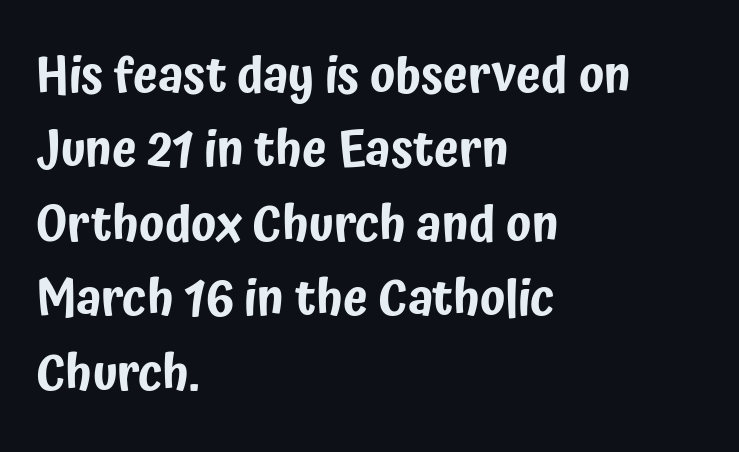
Q: Is the text italic (slanted)? A: No, it is upright.
Q: Is the typeface a serif or a sans-serif typeface? A: Sans-serif.
Q: Is the text underlined? A: No.
Q: How is the paragraph aligned? A: Left-aligned.
Q: Is the spacing between letters normal or unusually wide? A: Normal.
Q: Is the spacing between lines tight, normal or loose? A: Normal.
Q: Width (condensed, normal, or wide)? A: Condensed.
Q: Stroke contrast? A: Low.
Q: x-height? A: Medium.
Q: Monospaced? A: No.
